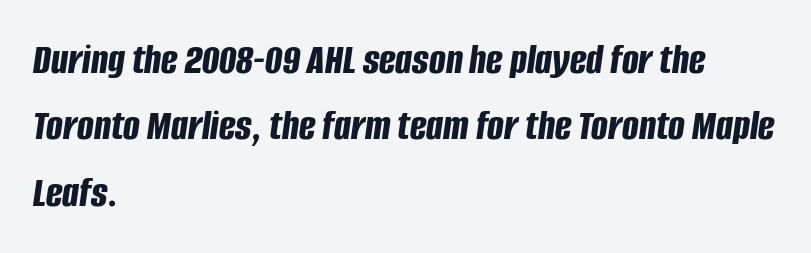
The image shows 44 px bold, condensed type, italic (leaning right); set left-aligned, normal line spacing (1.51x), normal letter spacing, not underlined; low stroke contrast and a large x-height.
